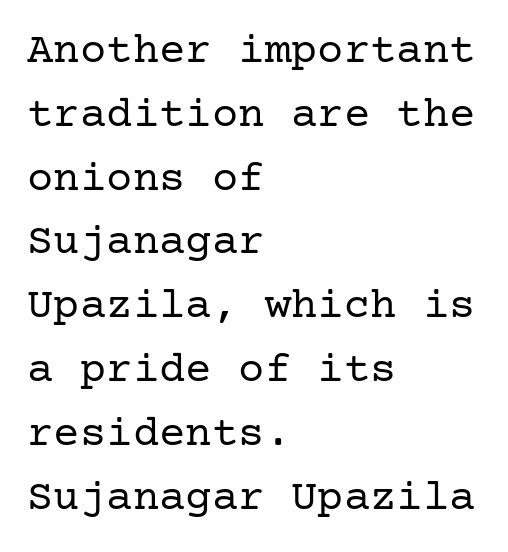
These lines are composed in type with serifs. The cut favours lightness, reaching ordinary text weight at its darkest. The zone under the glyphs is completely vacant. The vertical gap from one line to the next is medium. This is roman type, the default non-slanted kind.
